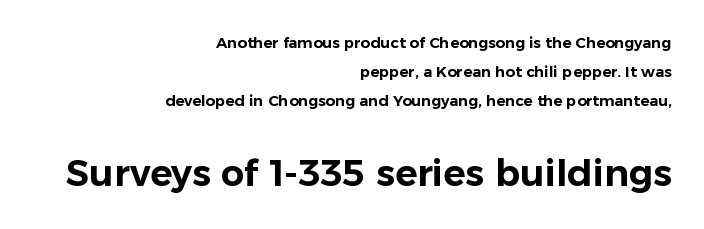
The image shows 37 px sans-serif type, upright; set right-aligned, loose line spacing (1.94x), normal letter spacing, not underlined; the second (bottom) block is 2.47x larger; low stroke contrast and a medium x-height.
